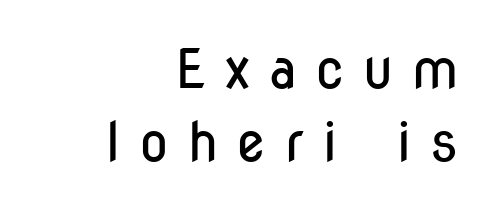
The image shows 54 px regular-weight, condensed sans-serif type, upright; set right-aligned, normal line spacing (1.36x), unusually wide letter spacing (+0.34 em), not underlined; low stroke contrast and a medium x-height.
